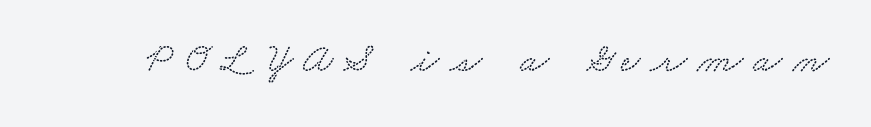
{"serif": "yes", "width": "wide", "stroke_contrast": "medium", "x_height": "small", "monospaced": "no", "underline": "no", "letter_spacing": "wide", "letter_spacing_em": 0.25, "glyph_px": 42}
